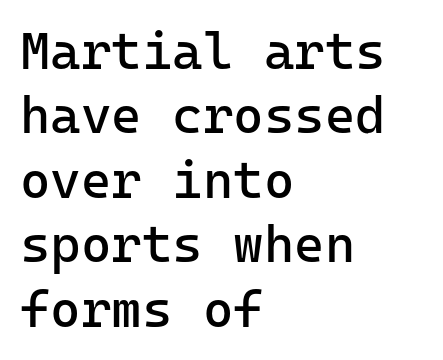
Q: Is the text bold? A: No.
Q: Is the text italic (slanted)? A: No, it is upright.
Q: Is the typeface a serif or a sans-serif typeface? A: Sans-serif.
Q: Is the text underlined? A: No.
Q: How is the paragraph aligned? A: Left-aligned.
Q: Is the spacing between letters normal or unusually wide? A: Normal.
Q: Width (condensed, normal, or wide)? A: Normal.
Q: Stroke contrast? A: Low.
Q: x-height? A: Medium.
